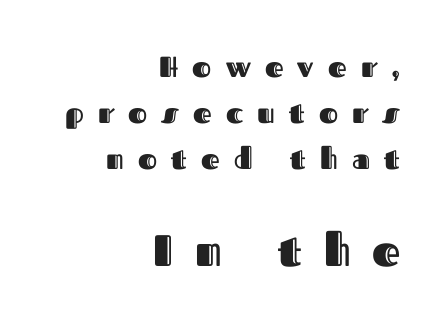
{"italic": "no", "width": "normal", "x_height": "medium", "monospaced": "no", "underline": "no", "align": "right", "line_spacing": "normal", "line_spacing_ratio": 1.59, "letter_spacing": "wide", "letter_spacing_em": 0.49, "larger_block": "second", "size_ratio": 1.52, "glyph_px": 44}
